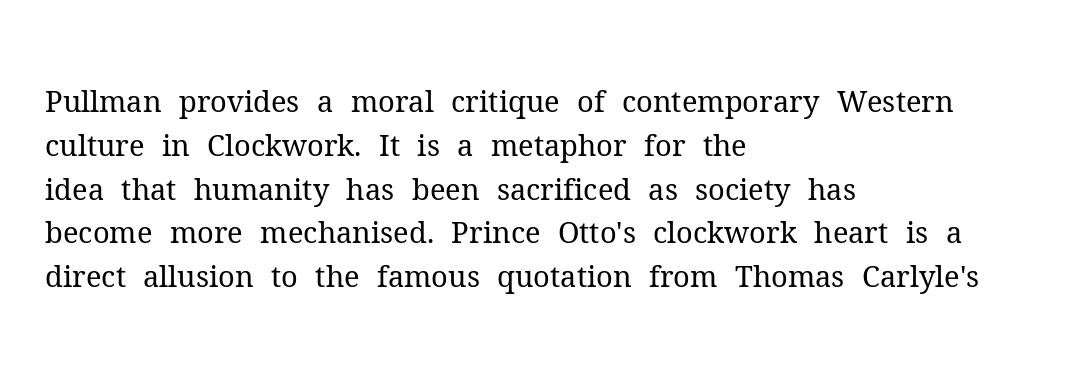
Q: Is the text bold? A: No.
Q: Is the text italic (slanted)? A: No, it is upright.
Q: Is the typeface a serif or a sans-serif typeface? A: Serif.
Q: Is the text underlined? A: No.
Q: How is the paragraph aligned? A: Left-aligned.
Q: Is the spacing between letters normal or unusually wide? A: Normal.
Q: Is the spacing between lines tight, normal or loose? A: Normal.
Q: Width (condensed, normal, or wide)? A: Normal.
Q: Stroke contrast? A: Medium.
Q: x-height? A: Medium.
Q: Monospaced? A: No.
